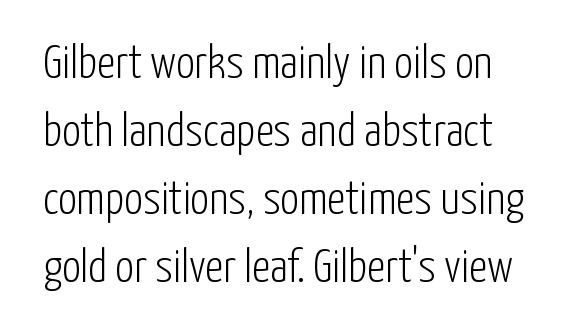
{"serif": "no", "italic": "no", "bold": "no", "weight": "light", "width": "condensed", "stroke_contrast": "low", "x_height": "medium", "monospaced": "no", "underline": "no", "line_spacing": "normal", "line_spacing_ratio": 1.45, "letter_spacing": "normal", "letter_spacing_em": 0.0, "glyph_px": 47}
